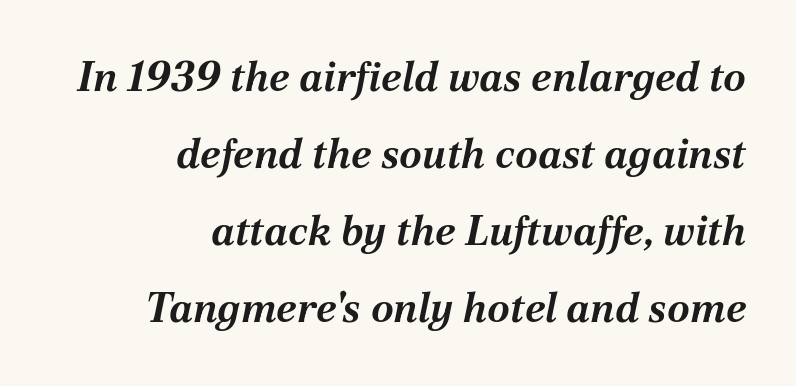
The image shows 41 px bold type, italic (leaning right); set right-aligned, line spacing 1.88x, normal letter spacing, not underlined; medium stroke contrast and a medium x-height.
